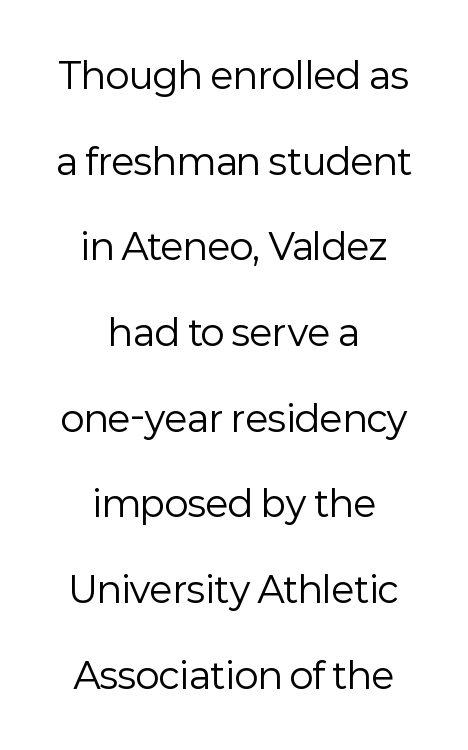
The line texture is even and compact thanks to regular tracking. If you measured baseline to baseline, you'd find a long distance. The face used here is a sans, in the tradition of grotesques and geometrics. The type sits square on the baseline with zero lean. The letterforms sit at book weight or below. These lines are rendered in a variable-pitch font.
